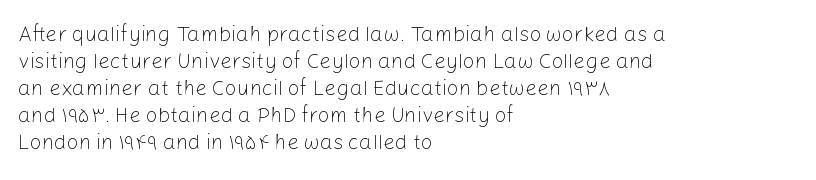
The image shows 21 px text type, upright; set left-aligned, normal line spacing (1.28x), normal letter spacing, not underlined.
